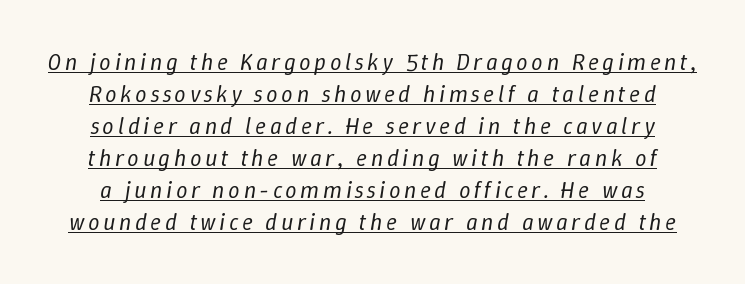
Notice how the stems are inclined rather than vertical — that's the hallmark of italics. Decoration check: the copy is underlined. Summary of weight: not heavy and not bold. The rows are spaced the way most documents space them.
